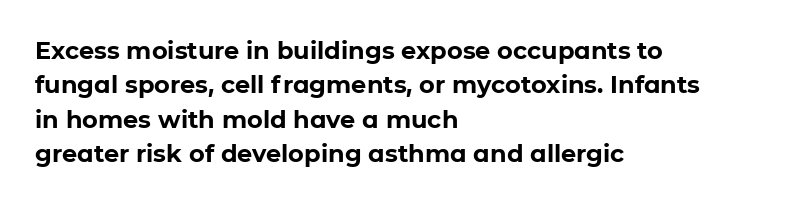
The image shows 24 px bold type, upright; set left-aligned, normal line spacing (1.43x), normal letter spacing, not underlined.
